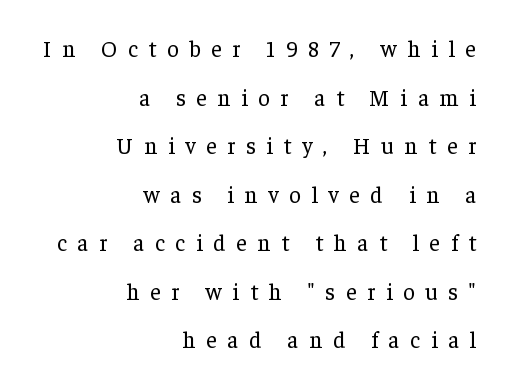
The image shows 23 px text type, upright; set right-aligned, loose line spacing (2.11x), unusually wide letter spacing (+0.46 em), not underlined.
